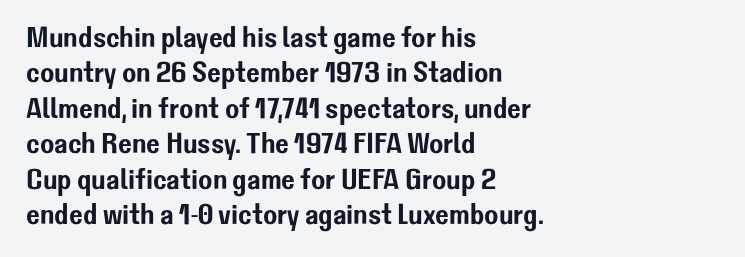
Horizontally, the lines are justified to the leading edge only. This sample uses plain, unmodified letter spacing. The text was rendered using a sans face with plain stroke endings. A typesetter would call this proportional, since set widths differ per character.
